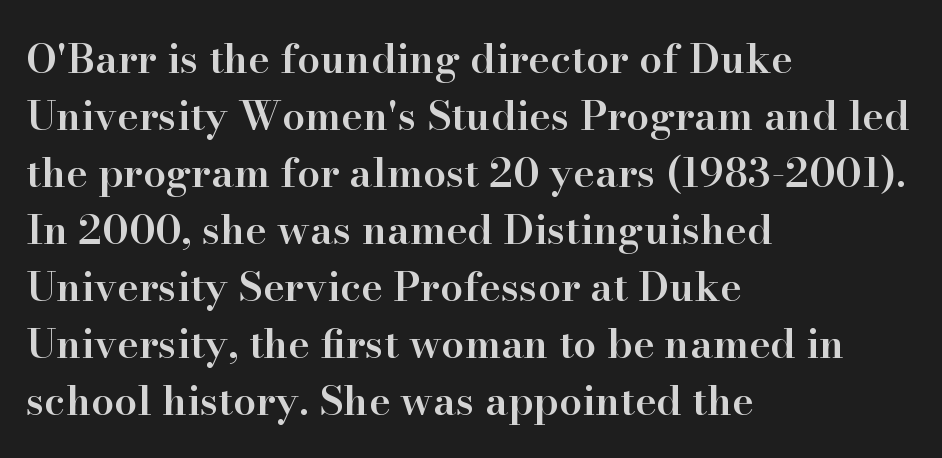
{"serif": "yes", "italic": "no", "bold": "semi", "weight": "semibold", "width": "normal", "stroke_contrast": "high", "x_height": "small", "monospaced": "no", "underline": "no", "align": "left", "line_spacing": "normal", "line_spacing_ratio": 1.39, "letter_spacing": "normal", "letter_spacing_em": 0.0, "glyph_px": 41}
